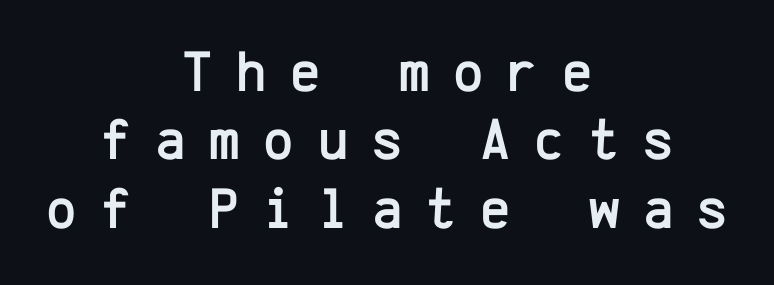
Q: Is the text italic (slanted)? A: No, it is upright.
Q: Is the typeface a serif or a sans-serif typeface? A: Sans-serif.
Q: Is the text underlined? A: No.
Q: How is the paragraph aligned? A: Centered.
Q: Is the spacing between letters normal or unusually wide? A: Unusually wide.
Q: Width (condensed, normal, or wide)? A: Normal.
Q: Stroke contrast? A: Low.
Q: x-height? A: Medium.
Q: Monospaced? A: Yes.
